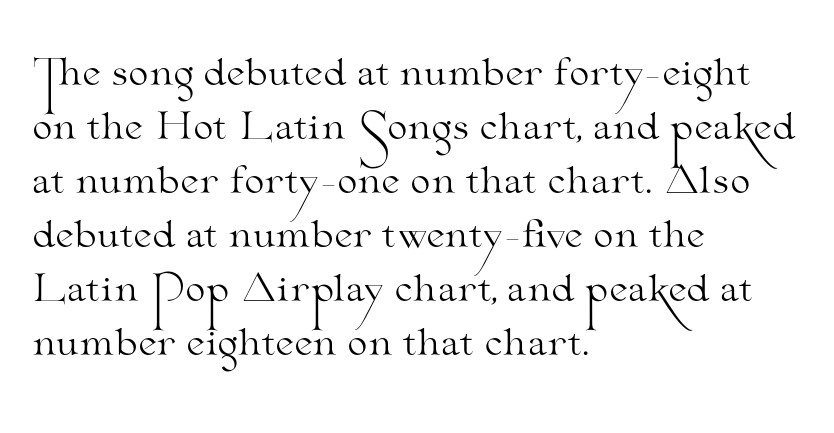
The image shows 36 px light, wide serif type, upright; set left-aligned, normal line spacing (1.5x), normal letter spacing, not underlined; medium stroke contrast and a small x-height.
